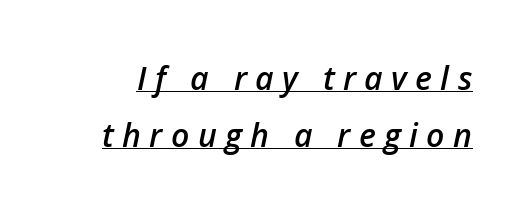
{"italic": "yes", "lean": "right", "slant_degrees": 12, "bold": "semi", "weight": "semibold", "width": "normal", "stroke_contrast": "low", "x_height": "medium", "monospaced": "no", "underline": "yes", "line_spacing_ratio": 1.77, "letter_spacing": "wide", "letter_spacing_em": 0.26, "glyph_px": 32}
